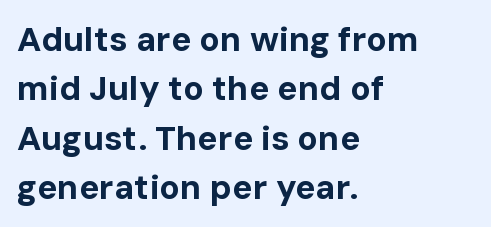
{"serif": "no", "italic": "no", "bold": "yes", "weight": "bold", "width": "normal", "stroke_contrast": "low", "x_height": "medium", "monospaced": "no", "underline": "no", "align": "left", "line_spacing": "normal", "line_spacing_ratio": 1.45, "letter_spacing": "normal", "letter_spacing_em": 0.0, "glyph_px": 34}
